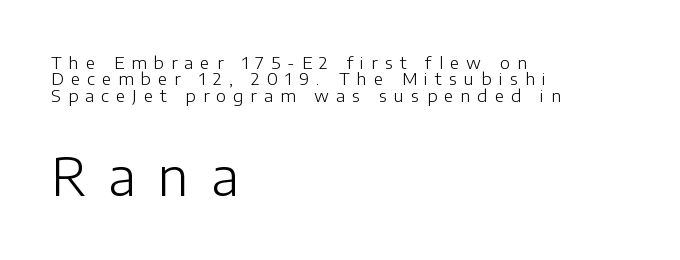
The image shows 52 px light sans-serif type, upright; set left-aligned, tight line spacing (0.97x), unusually wide letter spacing (+0.42 em), not underlined; the second (bottom) block is 3.06x larger; low stroke contrast and a medium x-height.
